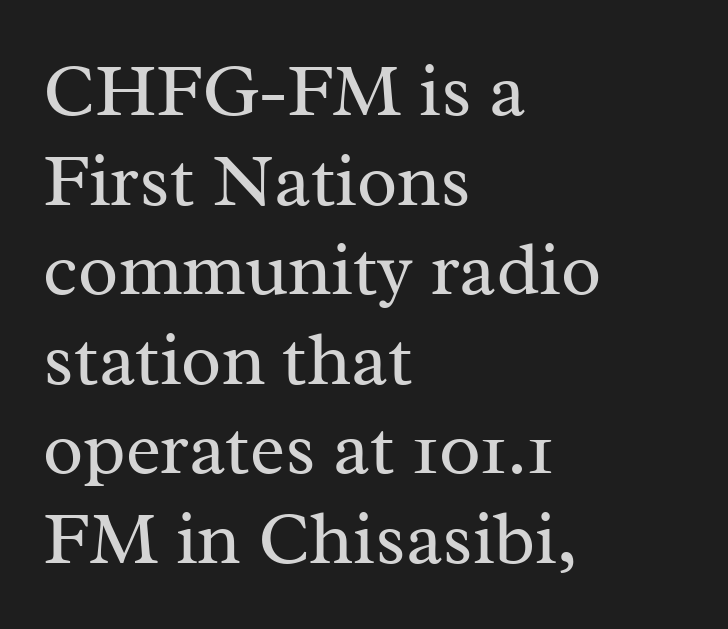
Q: Is the text bold? A: No.
Q: Is the text italic (slanted)? A: No, it is upright.
Q: Is the typeface a serif or a sans-serif typeface? A: Serif.
Q: Is the text underlined? A: No.
Q: How is the paragraph aligned? A: Left-aligned.
Q: Is the spacing between letters normal or unusually wide? A: Normal.
Q: Width (condensed, normal, or wide)? A: Normal.
Q: Stroke contrast? A: Medium.
Q: x-height? A: Medium.
Q: Monospaced? A: No.
